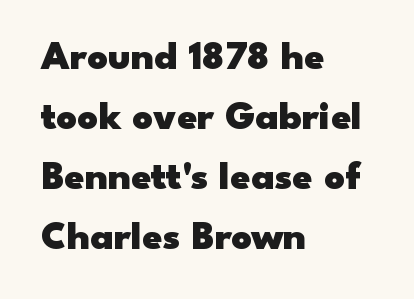
Characters remain perfectly vertical along every line. Reading down the column, the eye jumps a familiar distance to each next line. Character widths vary here, with narrow letters taking less room than wide ones. The compositor pushed each line to the left boundary.
